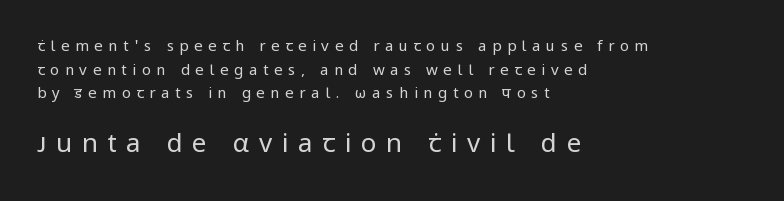
The image shows 26 px text type, upright; set left-aligned, normal line spacing (1.57x), unusually wide letter spacing (+0.37 em), not underlined; the second (bottom) block is 1.73x larger.
